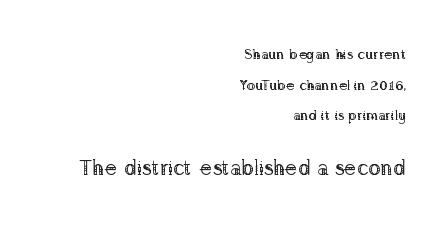
{"italic": "no", "bold": "no", "underline": "no", "align": "right", "line_spacing": "loose", "line_spacing_ratio": 2.18, "letter_spacing": "normal", "letter_spacing_em": 0.0, "larger_block": "second", "size_ratio": 1.5, "glyph_px": 21}
